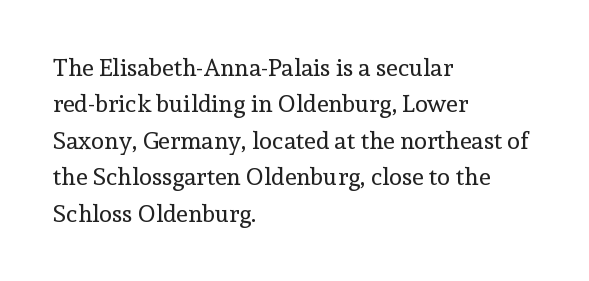
The image shows 24 px text type, upright; set left-aligned, normal line spacing (1.52x), normal letter spacing, not underlined.
